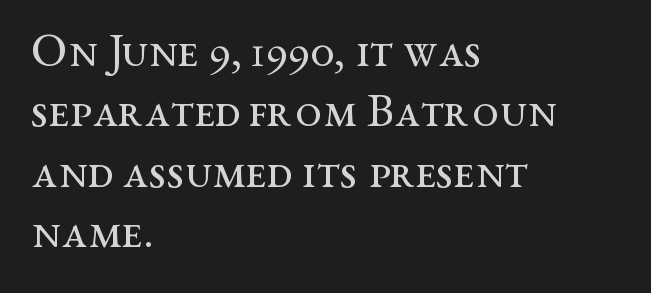
{"serif": "yes", "italic": "no", "bold": "no", "weight": "regular", "width": "wide", "stroke_contrast": "medium", "x_height": "medium", "monospaced": "no", "underline": "no", "align": "left", "line_spacing": "normal", "line_spacing_ratio": 1.26, "letter_spacing": "normal", "letter_spacing_em": 0.0, "glyph_px": 48}
